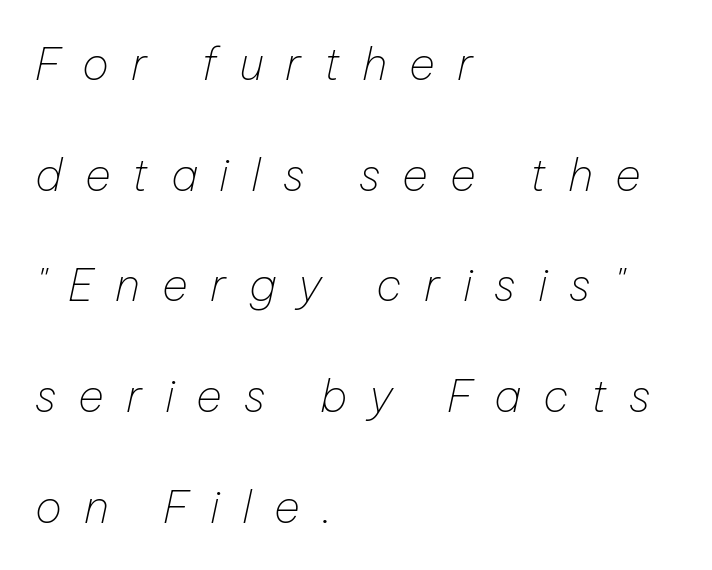
Q: Is the text bold? A: No.
Q: Is the text italic (slanted)? A: Yes, it leans right by about 12 degrees.
Q: Is the text underlined? A: No.
Q: How is the paragraph aligned? A: Left-aligned.
Q: Is the spacing between letters normal or unusually wide? A: Unusually wide.
Q: Is the spacing between lines tight, normal or loose? A: Loose.
Q: Width (condensed, normal, or wide)? A: Normal.
Q: Stroke contrast? A: Low.
Q: x-height? A: Medium.
Q: Monospaced? A: No.
